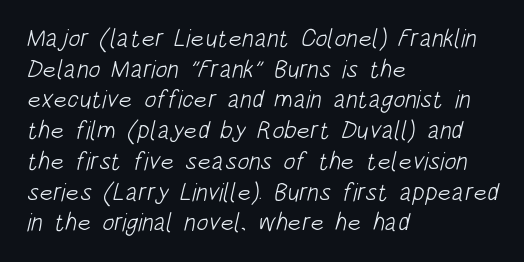
Standard letterfit; no display-style spreading of the glyphs. Visually the block forms a straight wall on the left and a jagged coastline on the right. Plain, unruled lines of type. Weight: not bold — regular or lighter.
